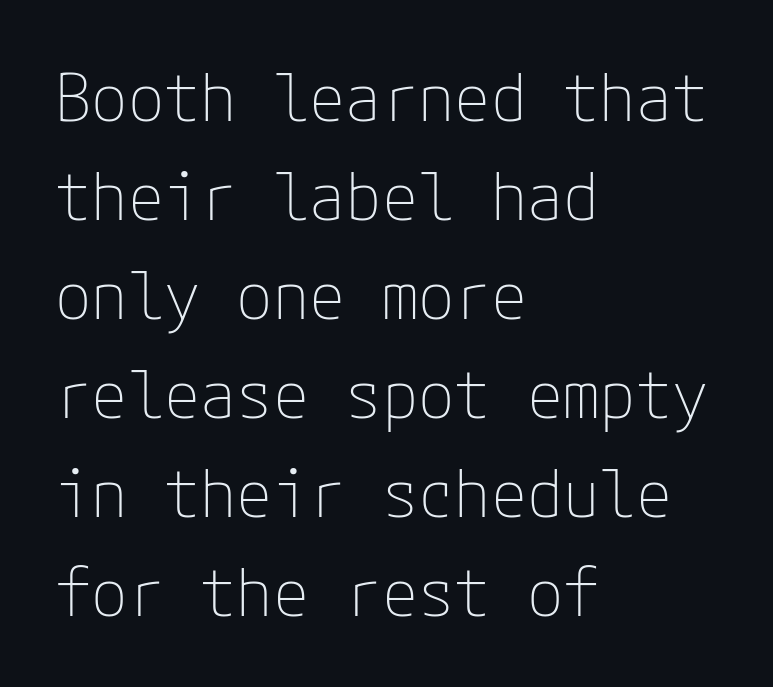
The image shows 66 px thin sans-serif type, upright; set left-aligned, normal line spacing (1.5x), normal letter spacing, not underlined; low stroke contrast and a medium x-height.
